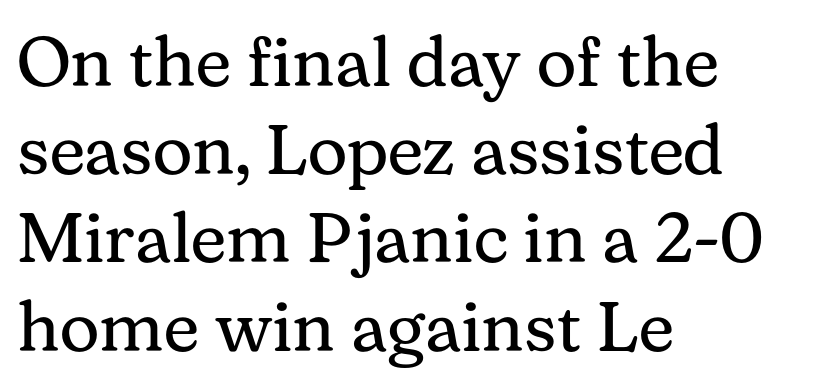
{"serif": "yes", "italic": "no", "bold": "no", "weight": "regular", "width": "normal", "stroke_contrast": "medium", "x_height": "medium", "monospaced": "no", "underline": "no", "align": "left", "line_spacing": "normal", "line_spacing_ratio": 1.26, "letter_spacing": "normal", "letter_spacing_em": 0.0, "glyph_px": 70}
